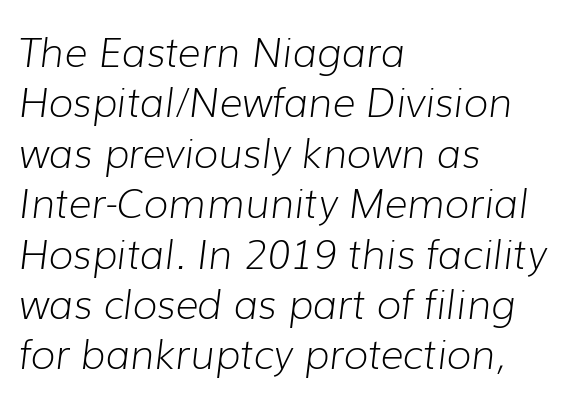
Weight: in the light-to-regular range. No extra tracking has been applied to these lines. The rendering uses a moderate line-height, typical for paragraphs. Any mark beneath the type? The region is blank. Italic? Definitely — the glyphs are oblique. Character widths vary here, with narrow letters taking less room than wide ones.
